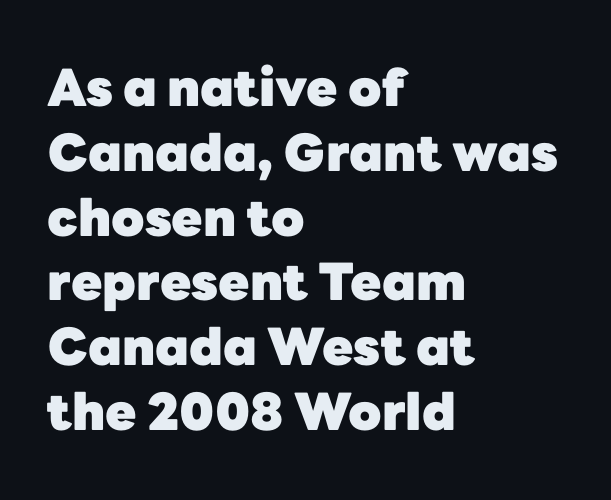
{"serif": "no", "italic": "no", "bold": "yes", "weight": "heavy", "width": "normal", "stroke_contrast": "low", "x_height": "medium", "monospaced": "no", "underline": "no", "align": "left", "line_spacing": "normal", "line_spacing_ratio": 1.27, "letter_spacing": "normal", "letter_spacing_em": 0.0, "glyph_px": 51}
